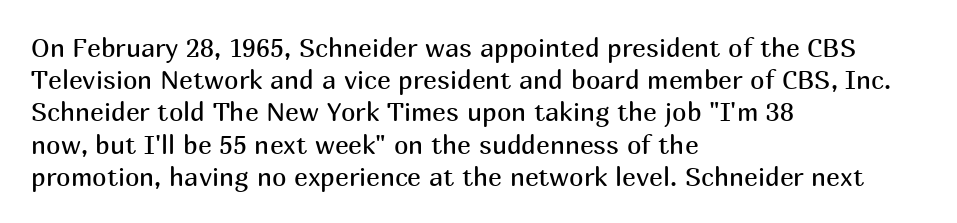
No letter is thick-stroked: the sample isn't bold. The lettering stays uniformly vertical, giving the passage a roman look. This sample uses plain, unmodified letter spacing. These lines stack with their left ends in a neat column. The gap between lines stays unmarked.
